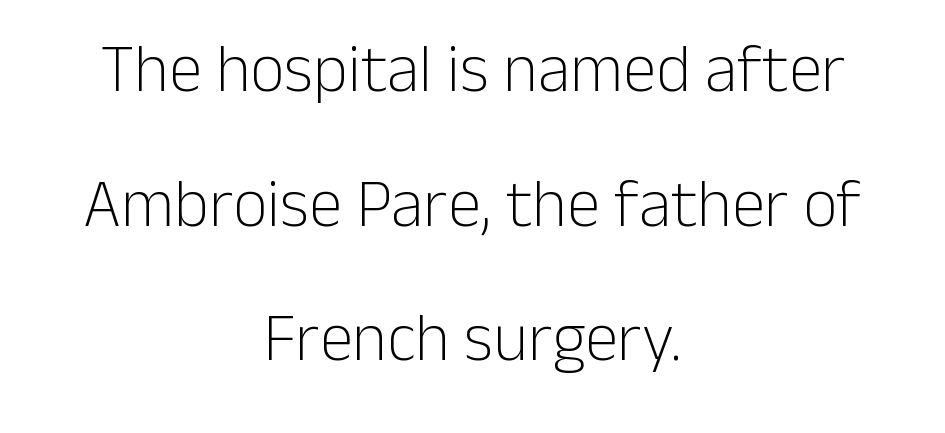
The image shows 67 px light sans-serif type, upright; set centered, loose line spacing (2.01x), normal letter spacing, not underlined; low stroke contrast and a medium x-height.
